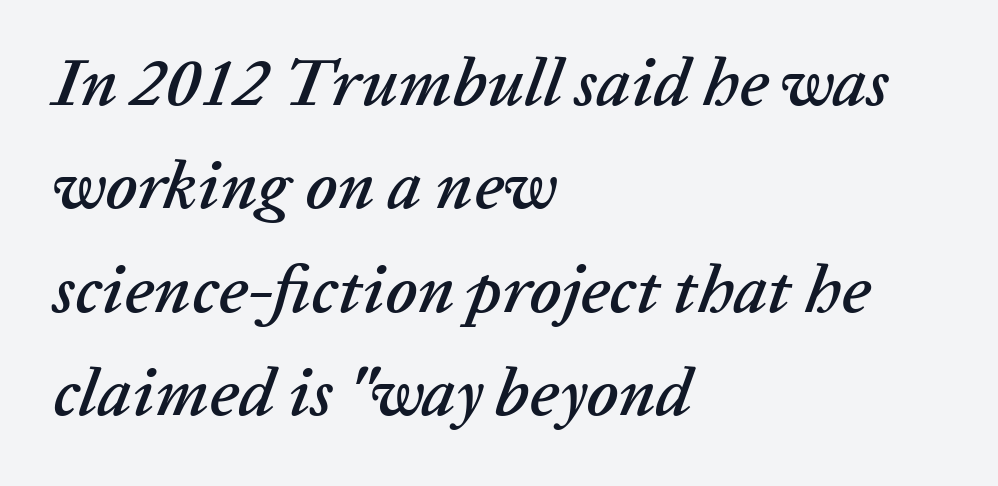
{"italic": "yes", "lean": "right", "slant_degrees": 20, "width": "normal", "stroke_contrast": "low", "x_height": "medium", "monospaced": "no", "underline": "no", "align": "left", "line_spacing": "normal", "line_spacing_ratio": 1.52, "letter_spacing": "normal", "letter_spacing_em": 0.0, "glyph_px": 68}
